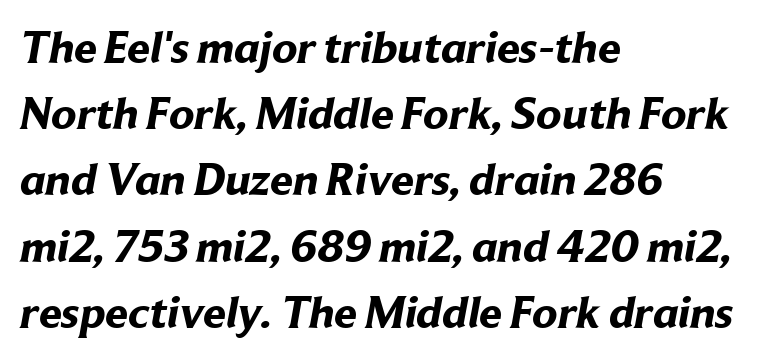
Q: Is the text bold? A: Yes.
Q: Is the typeface a serif or a sans-serif typeface? A: Sans-serif.
Q: Is the text underlined? A: No.
Q: How is the paragraph aligned? A: Left-aligned.
Q: Is the spacing between letters normal or unusually wide? A: Normal.
Q: Is the spacing between lines tight, normal or loose? A: Normal.
Q: Width (condensed, normal, or wide)? A: Normal.
Q: Stroke contrast? A: Low.
Q: x-height? A: Medium.
Q: Monospaced? A: No.
